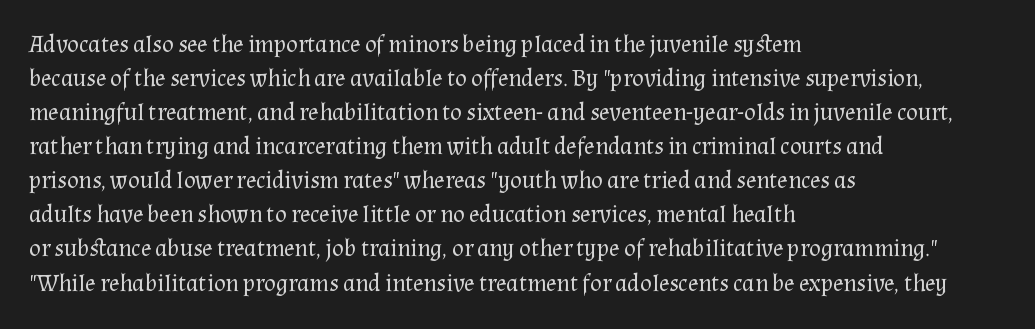
Q: Is the text bold? A: No.
Q: Is the text italic (slanted)? A: No, it is upright.
Q: Is the text underlined? A: No.
Q: How is the paragraph aligned? A: Left-aligned.
Q: Is the spacing between letters normal or unusually wide? A: Normal.
Q: Is the spacing between lines tight, normal or loose? A: Normal.
